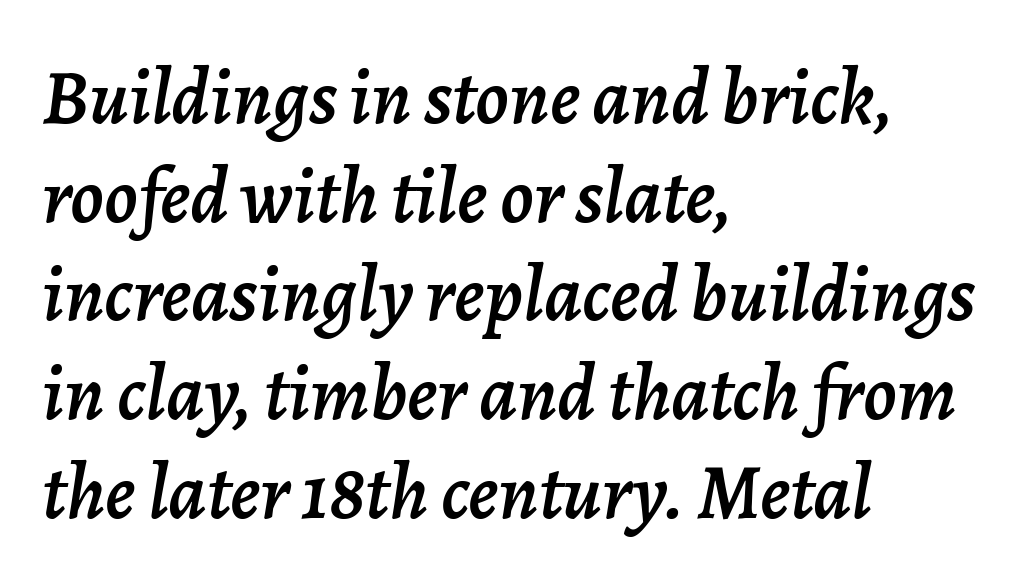
The image shows 79 px text type, italic (leaning right); set left-aligned, normal line spacing (1.25x), normal letter spacing, not underlined; low stroke contrast and a medium x-height.
